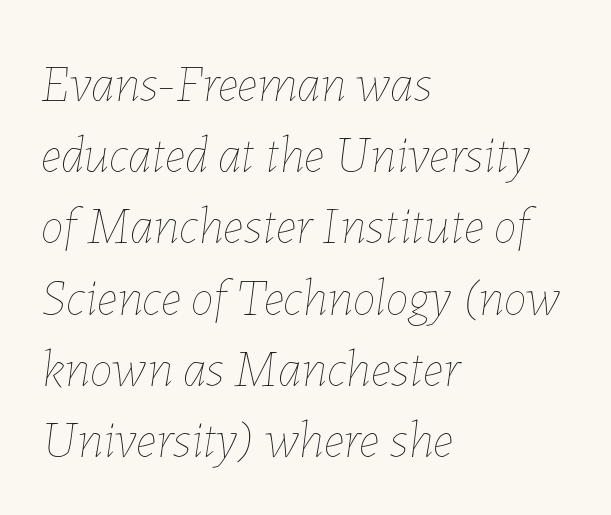
The image shows 52 px thin type, italic (leaning right); set left-aligned, normal line spacing (1.37x), normal letter spacing, not underlined; low stroke contrast and a medium x-height.
